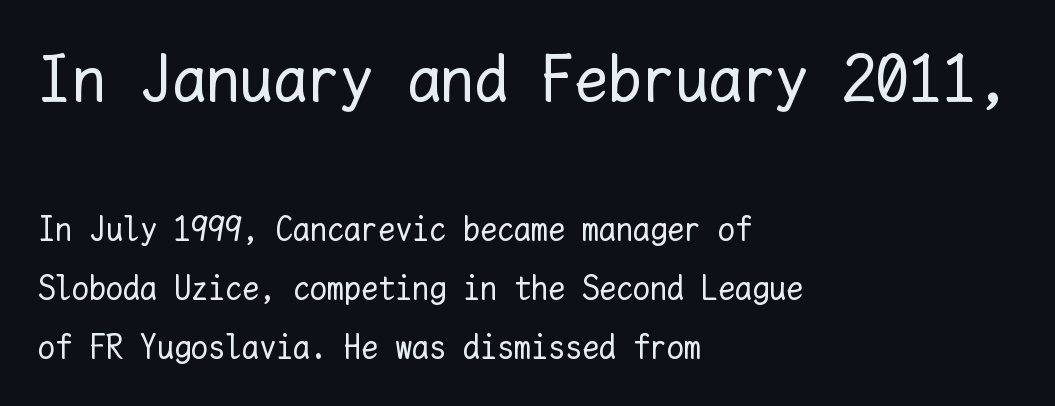
Q: Is the text bold? A: No.
Q: Is the text italic (slanted)? A: No, it is upright.
Q: Is the text underlined? A: No.
Q: How is the paragraph aligned? A: Left-aligned.
Q: Is the spacing between letters normal or unusually wide? A: Normal.
Q: Which block of text is set in a larger size, the first (top) or the second (bottom)? A: The first (top) one.
Q: Width (condensed, normal, or wide)? A: Normal.
Q: Stroke contrast? A: Low.
Q: x-height? A: Medium.
Q: Monospaced? A: Yes.
